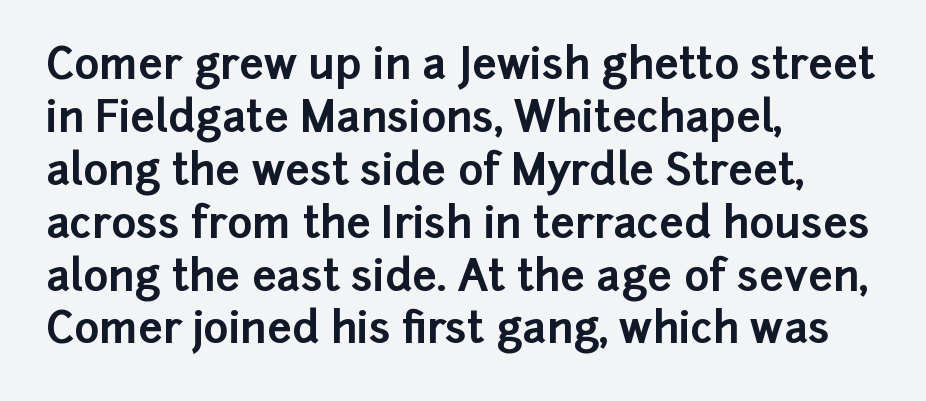
Posture: upright roman. Look at the tracking — it's just the regular setting, nothing added. The typesetter chose a ragged-right arrangement here. A sans-serif font was chosen for this passage. Set as a true bold cut, around the 700 mark.
